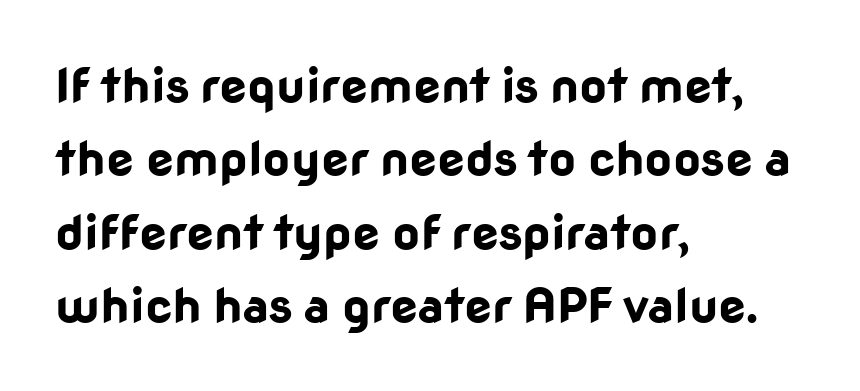
The image shows 49 px bold sans-serif type, upright; set left-aligned, normal line spacing (1.5x), normal letter spacing, not underlined; low stroke contrast and a medium x-height.
